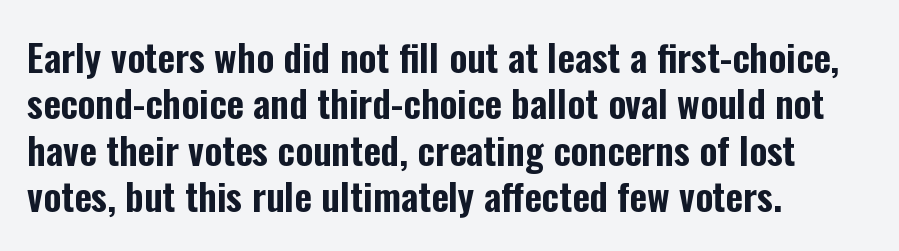
If you drew a ruler down the left edge, every line would touch it. If you drew a line through each stem, it would be perfectly vertical. Nothing sits at the stroke ends, so this counts as sans-serif. You could call the tracking neutral — neither tight nor loose. Each letter keeps its own natural width here, so spacing adapts to shape. The glyphs are unaccompanied by any horizontal stroke below them.
